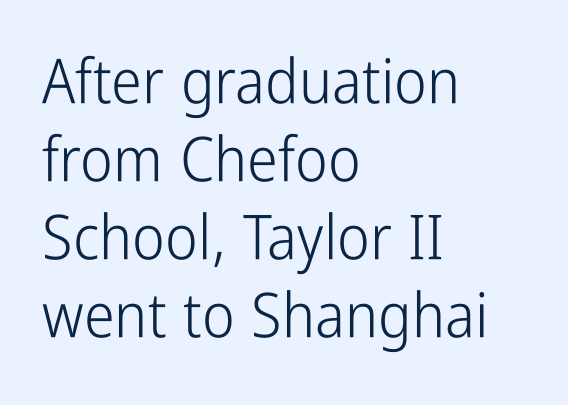
The image shows 62 px light, condensed sans-serif type, upright; set left-aligned, normal line spacing (1.26x), normal letter spacing, not underlined; low stroke contrast and a medium x-height.
